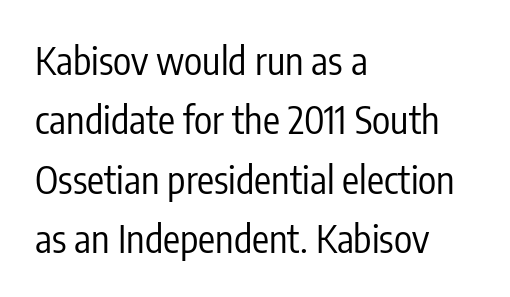
The tracking reads as untouched default to a designer's eye. Stroke terminals: plain, sans-serif. Nope, not italic — everything's standing straight. Quick note: interline space is typical.
